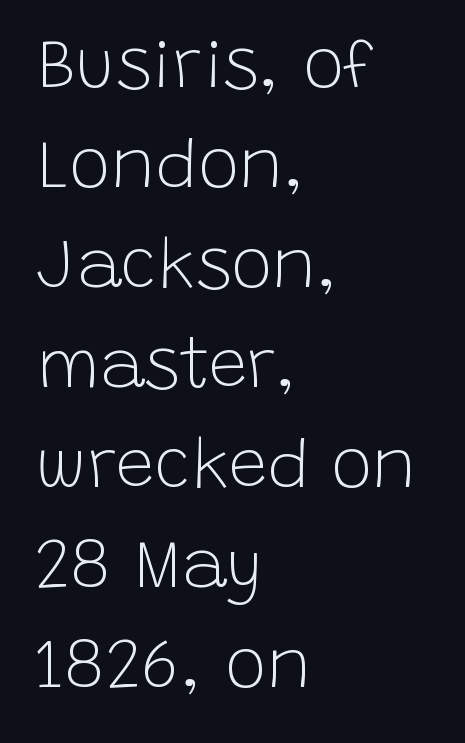
The lines in this sample share a left origin and differ only in where they stop. If you measured baseline to baseline, you'd find a middling distance. Nobody drew a line under any word here. You can tell it's not italic because the verticals are truly vertical. The type family on display is of the sans-serif kind.
